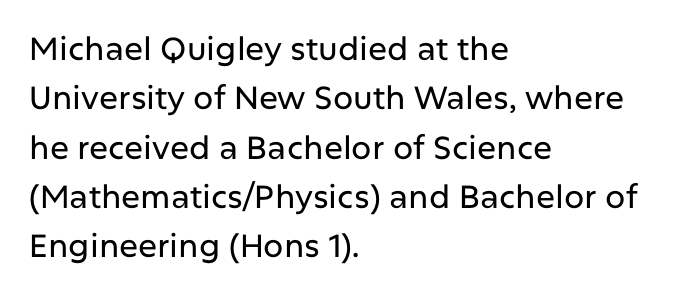
The image shows 32 px sans-serif type, upright; set left-aligned, normal line spacing (1.54x), normal letter spacing, not underlined; low stroke contrast and a medium x-height.
